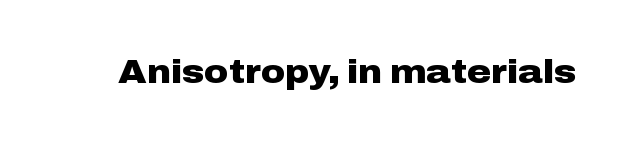
Letterform terminals end flat and unadorned throughout the passage. Looks like regular typesetting: each glyph gets only the width it needs. The letters stand upright; this is a roman face. Letters rest on an invisible, unmarked baseline. Weight check: bold — yes, fully. Each word holds together tightly as a unit, with standard inter-letter gaps.
